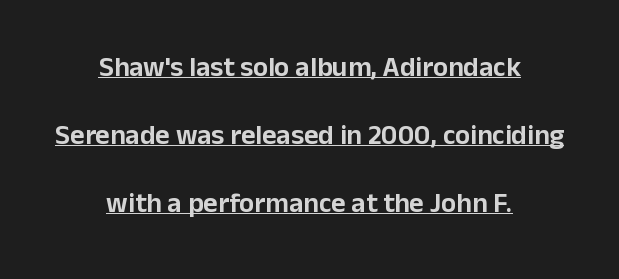
Q: Is the text italic (slanted)? A: No, it is upright.
Q: Is the typeface a serif or a sans-serif typeface? A: Sans-serif.
Q: Is the text underlined? A: Yes.
Q: How is the paragraph aligned? A: Centered.
Q: Is the spacing between letters normal or unusually wide? A: Normal.
Q: Is the spacing between lines tight, normal or loose? A: Loose.
Q: Width (condensed, normal, or wide)? A: Normal.
Q: Stroke contrast? A: Low.
Q: x-height? A: Medium.
Q: Monospaced? A: No.
